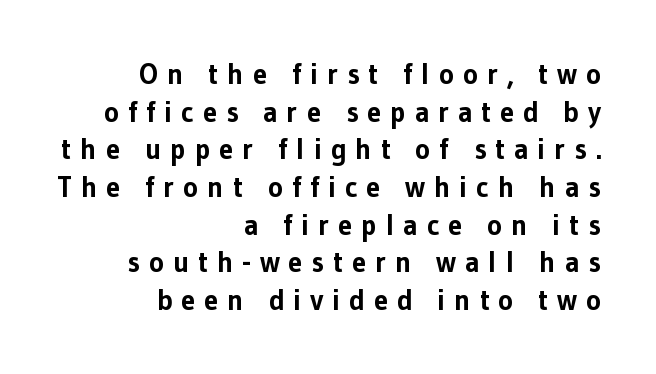
Look at the tracking — it's clearly loosened, letters drifting apart. As a designer I'd log this as weight 700, bold. Each letter keeps its own natural width here, so spacing adapts to shape. Summary of vertical rhythm: regular, with standard interline spacing. Underline: absent.
